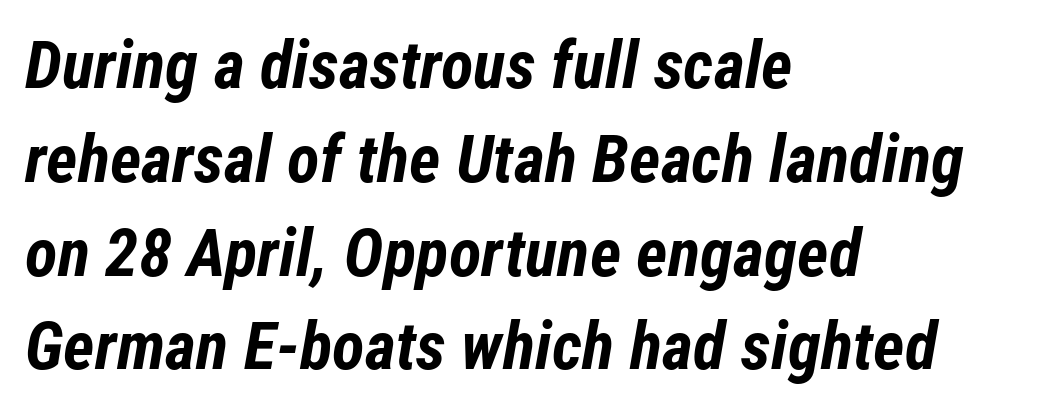
{"italic": "yes", "lean": "right", "slant_degrees": 12, "bold": "yes", "weight": "bold", "width": "condensed", "stroke_contrast": "low", "x_height": "medium", "monospaced": "no", "underline": "no", "align": "left", "line_spacing": "normal", "line_spacing_ratio": 1.4, "letter_spacing": "normal", "letter_spacing_em": 0.0, "glyph_px": 67}
